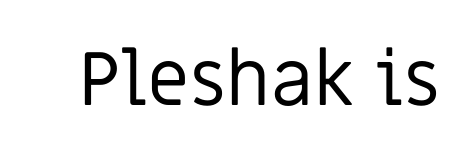
{"serif": "no", "italic": "no", "bold": "no", "weight": "regular", "width": "normal", "stroke_contrast": "low", "x_height": "large", "monospaced": "no", "underline": "no", "letter_spacing": "normal", "letter_spacing_em": 0.0, "glyph_px": 76}
